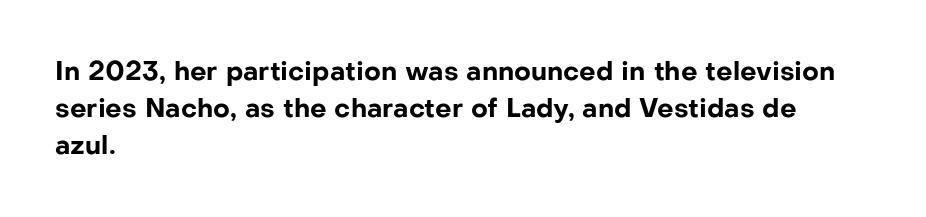
These words are printed bold, with thick strokes throughout. Between one letter and the next there's only the usual sliver of space. The letters stand straight up with perfectly vertical stems. The rendering anchors every line to the left-hand side. The leading is moderate, giving the passage an even texture.
